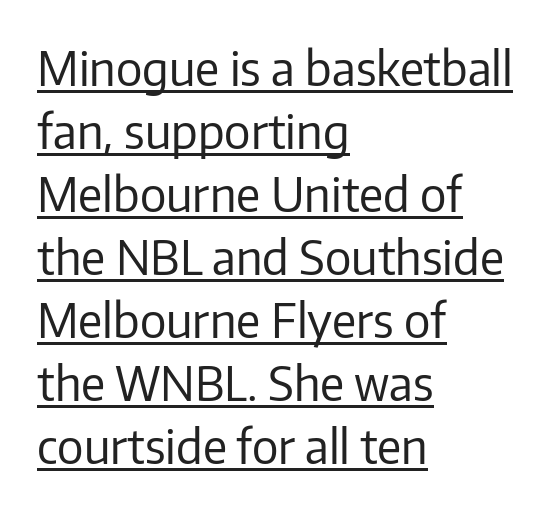
{"serif": "no", "italic": "no", "bold": "no", "weight": "regular", "width": "normal", "stroke_contrast": "low", "x_height": "medium", "monospaced": "no", "underline": "yes", "align": "left", "line_spacing": "normal", "line_spacing_ratio": 1.34, "letter_spacing": "normal", "letter_spacing_em": 0.0, "glyph_px": 47}
